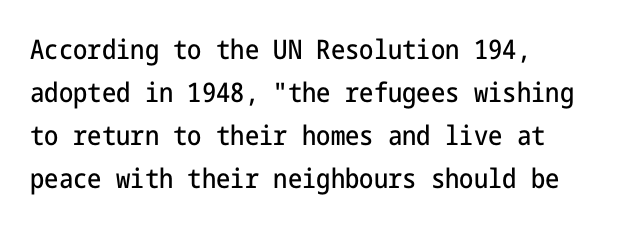
The image shows 27 px text type, upright; set left-aligned, normal line spacing (1.59x), normal letter spacing, not underlined.
